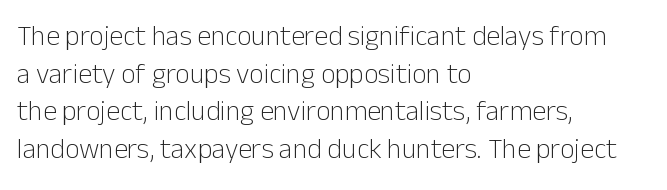
Is this a heavy cut? Hardly; it is regular or lighter. These lines sit exactly where default settings would place them. Look at the tracking — it's just the regular setting, nothing added. The ragged edge is on the right, which tells us the setting is flush left. Character widths vary here, with narrow letters taking less room than wide ones. Nope, not italic — everything's standing straight.
